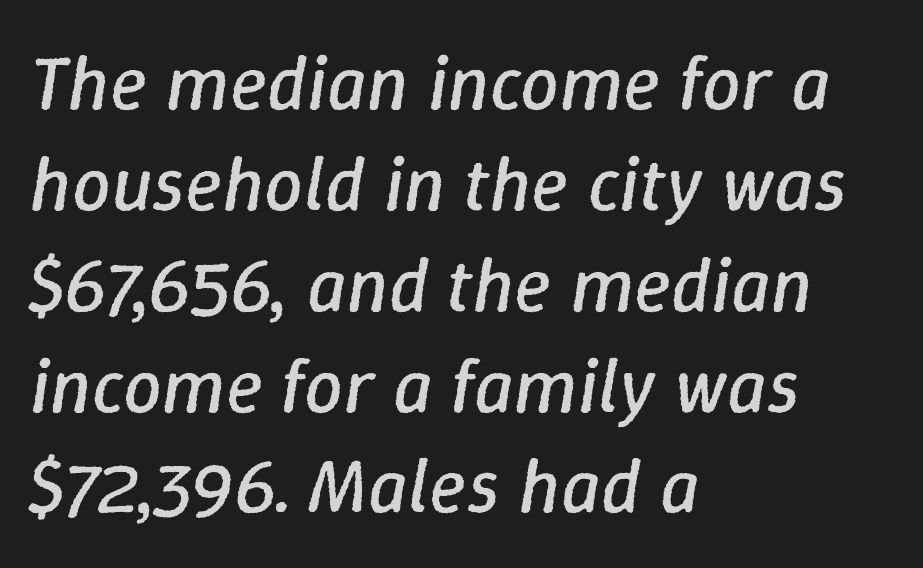
{"italic": "yes", "lean": "right", "slant_degrees": 9, "bold": "no", "weight": "regular", "width": "normal", "stroke_contrast": "low", "x_height": "medium", "monospaced": "no", "underline": "no", "align": "left", "line_spacing": "normal", "line_spacing_ratio": 1.31, "letter_spacing": "normal", "letter_spacing_em": 0.0, "glyph_px": 77}
